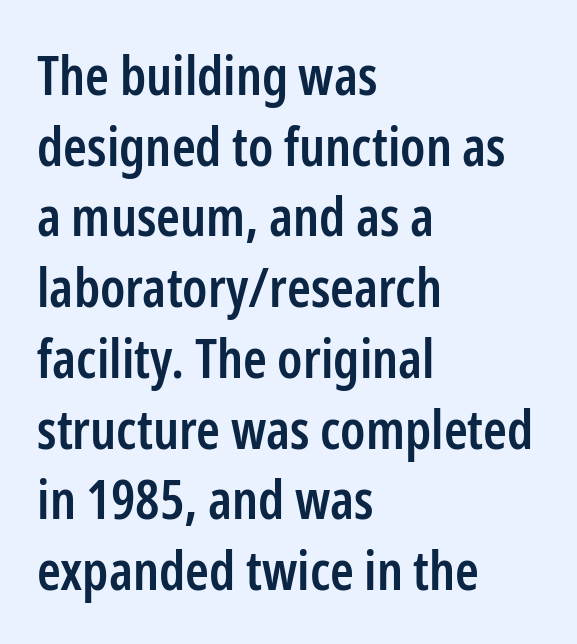
The image shows 54 px semibold, condensed sans-serif type, upright; set left-aligned, normal line spacing (1.31x), normal letter spacing, not underlined; low stroke contrast and a medium x-height.
